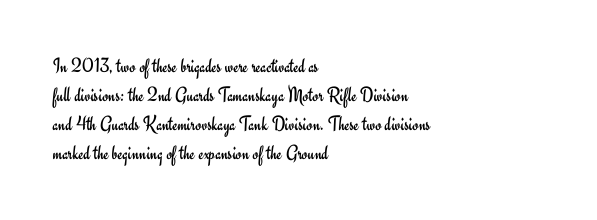
The image shows 21 px text type; set left-aligned, normal line spacing (1.38x), normal letter spacing, not underlined.
